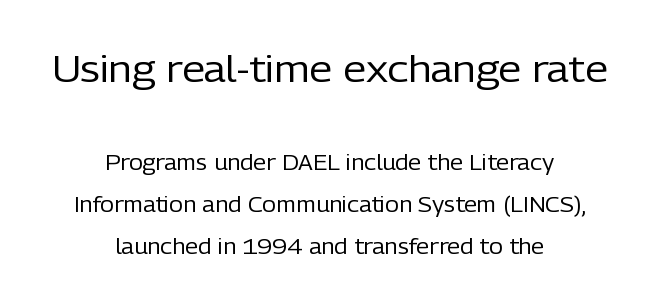
Q: Is the text bold? A: No.
Q: Is the text italic (slanted)? A: No, it is upright.
Q: Is the typeface a serif or a sans-serif typeface? A: Sans-serif.
Q: Is the text underlined? A: No.
Q: How is the paragraph aligned? A: Centered.
Q: Is the spacing between letters normal or unusually wide? A: Normal.
Q: Is the spacing between lines tight, normal or loose? A: Loose.
Q: Which block of text is set in a larger size, the first (top) or the second (bottom)? A: The first (top) one.
Q: Width (condensed, normal, or wide)? A: Normal.
Q: Stroke contrast? A: Low.
Q: x-height? A: Medium.
Q: Monospaced? A: No.
